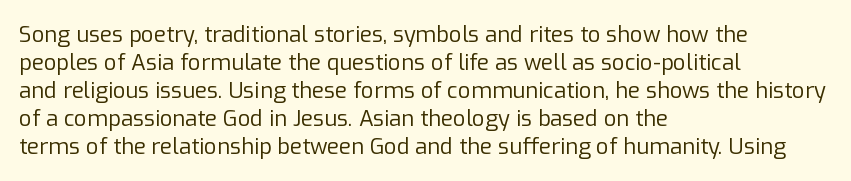
The image shows 22 px text type, upright; set left-aligned, normal line spacing (1.27x), normal letter spacing, not underlined.
